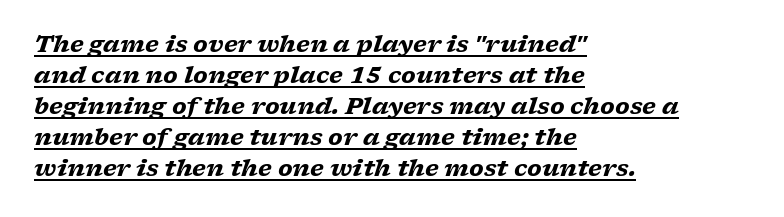
{"italic": "yes", "lean": "right", "slant_degrees": 17, "bold": "yes", "underline": "yes", "align": "left", "line_spacing": "normal", "line_spacing_ratio": 1.35, "letter_spacing": "normal", "letter_spacing_em": 0.0, "glyph_px": 23}
